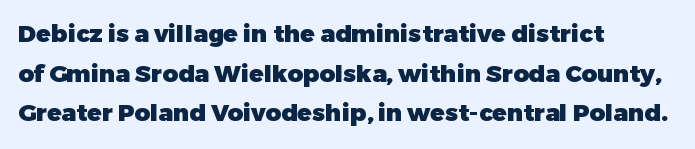
The lettering stays uniformly vertical, giving the passage a roman look. In terms of letterspacing, this is plain default setting. The lines in this sample share a left origin and differ only in where they stop. Typesetter's note: full bold, strokes at maximum text heaviness. The passage shown stacks its lines at a standard gap.
